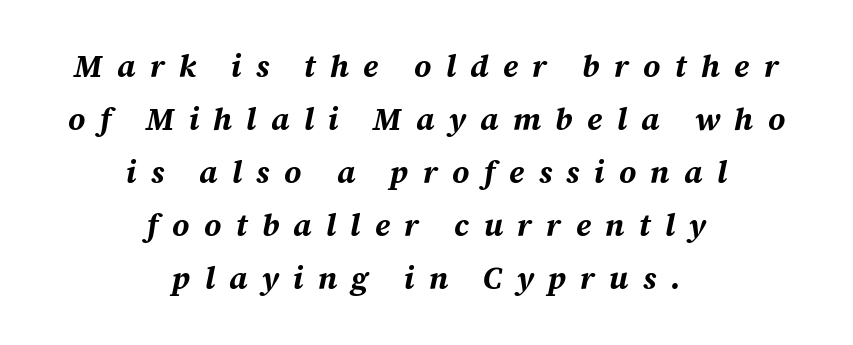
{"italic": "yes", "lean": "right", "slant_degrees": 12, "bold": "yes", "weight": "bold", "width": "normal", "stroke_contrast": "medium", "x_height": "medium", "monospaced": "no", "underline": "no", "align": "center", "line_spacing_ratio": 1.71, "letter_spacing": "wide", "letter_spacing_em": 0.46, "glyph_px": 31}
